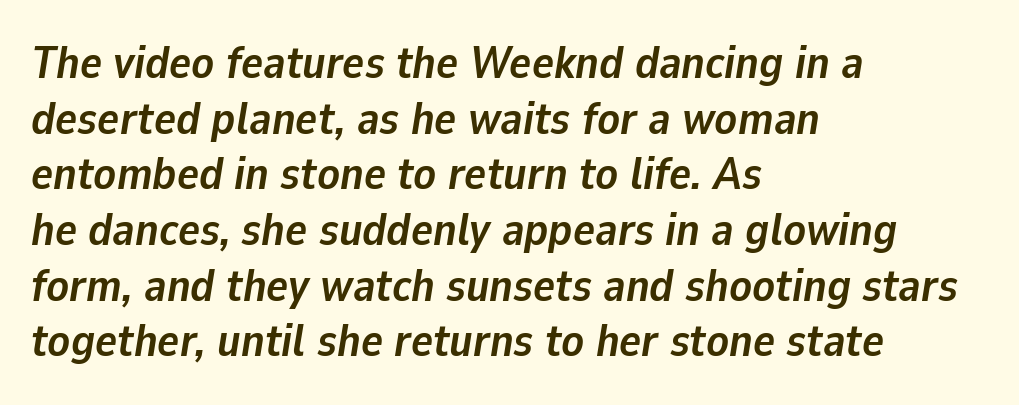
Q: Is the text bold? A: Yes.
Q: Is the text italic (slanted)? A: Yes, it leans right by about 9 degrees.
Q: Is the text underlined? A: No.
Q: How is the paragraph aligned? A: Left-aligned.
Q: Is the spacing between letters normal or unusually wide? A: Normal.
Q: Width (condensed, normal, or wide)? A: Normal.
Q: Stroke contrast? A: Low.
Q: x-height? A: Medium.
Q: Monospaced? A: No.
